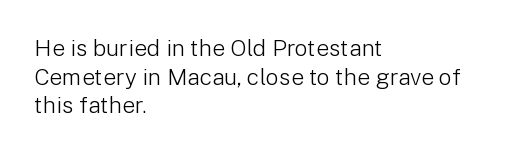
Q: Is the text bold? A: No.
Q: Is the text italic (slanted)? A: No, it is upright.
Q: Is the text underlined? A: No.
Q: How is the paragraph aligned? A: Left-aligned.
Q: Is the spacing between letters normal or unusually wide? A: Normal.
Q: Is the spacing between lines tight, normal or loose? A: Normal.
